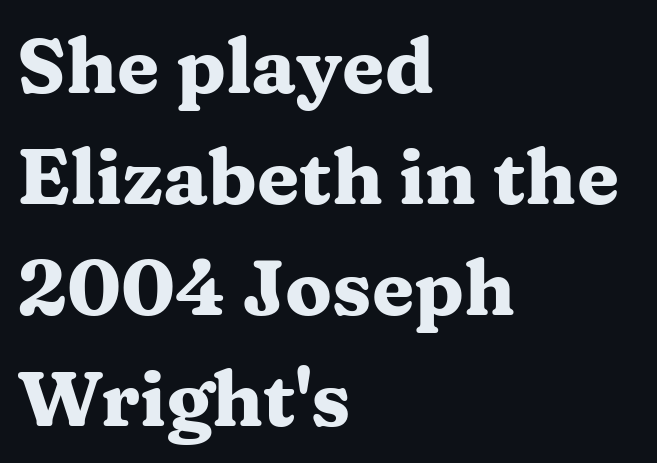
The passage shown is typeset with a serif family. The line-height multiplier appears to be the usual default. The specimen reads as upright at a glance. Visually the block forms a straight wall on the left and a jagged coastline on the right. The passage shown is typed in a proportional face where columns would drift. Letters rest on an invisible, unmarked baseline.
